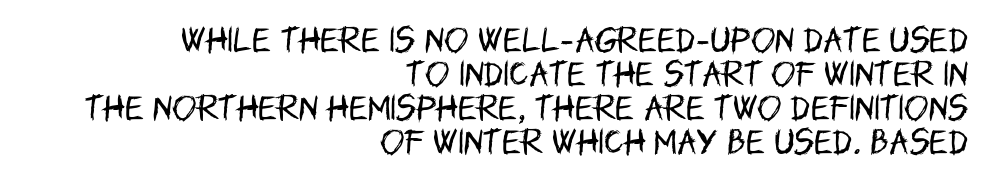
Q: Is the text bold? A: No.
Q: Is the text italic (slanted)? A: No, it is upright.
Q: Is the typeface a serif or a sans-serif typeface? A: Sans-serif.
Q: Is the text underlined? A: No.
Q: How is the paragraph aligned? A: Right-aligned.
Q: Is the spacing between letters normal or unusually wide? A: Normal.
Q: Width (condensed, normal, or wide)? A: Condensed.
Q: Stroke contrast? A: Low.
Q: x-height? A: Large.
Q: Monospaced? A: No.
